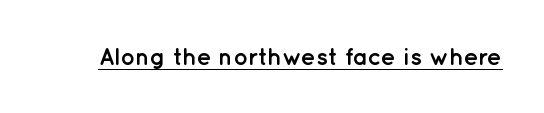
The image shows 24 px bold type, upright; set normal letter spacing, underlined.
